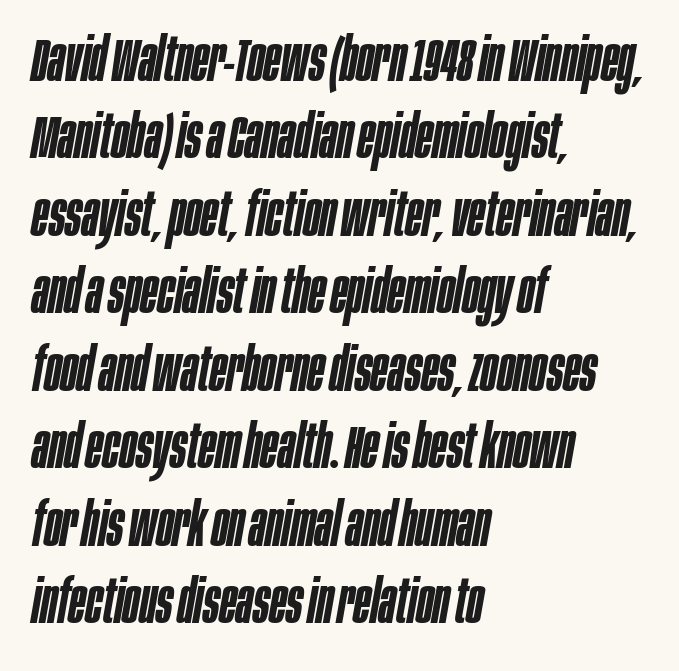
Q: Is the text bold? A: Semi-bold.
Q: Is the text italic (slanted)? A: Yes, it leans right by about 10 degrees.
Q: Is the text underlined? A: No.
Q: How is the paragraph aligned? A: Left-aligned.
Q: Is the spacing between letters normal or unusually wide? A: Normal.
Q: Is the spacing between lines tight, normal or loose? A: Normal.
Q: Width (condensed, normal, or wide)? A: Condensed.
Q: Stroke contrast? A: Low.
Q: x-height? A: Large.
Q: Monospaced? A: No.
